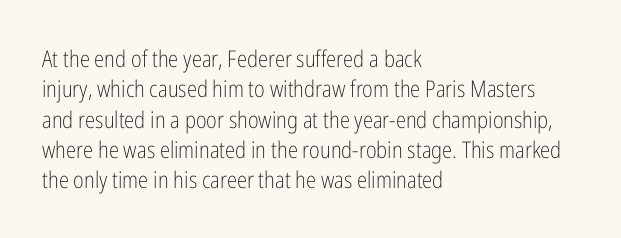
{"italic": "no", "bold": "no", "underline": "no", "align": "left", "line_spacing": "normal", "line_spacing_ratio": 1.32, "letter_spacing": "normal", "letter_spacing_em": 0.0, "glyph_px": 23}
